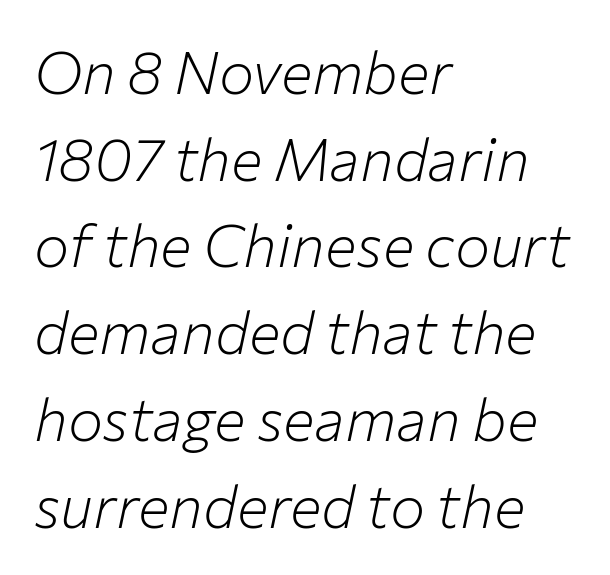
Q: Is the text bold? A: No.
Q: Is the text italic (slanted)? A: Yes, it leans right by about 12 degrees.
Q: Is the text underlined? A: No.
Q: How is the paragraph aligned? A: Left-aligned.
Q: Is the spacing between letters normal or unusually wide? A: Normal.
Q: Is the spacing between lines tight, normal or loose? A: Normal.
Q: Width (condensed, normal, or wide)? A: Normal.
Q: Stroke contrast? A: Low.
Q: x-height? A: Medium.
Q: Monospaced? A: No.
